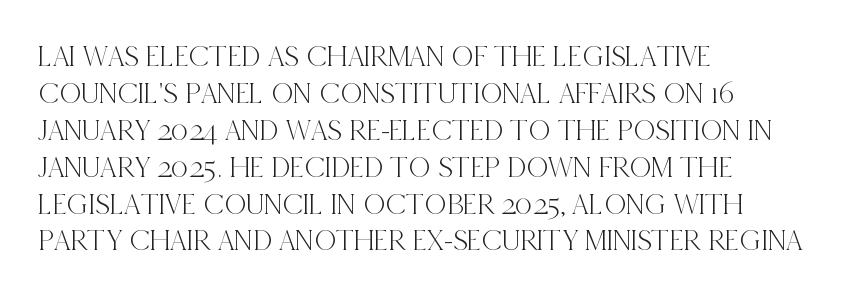
Lines of text with bare space underneath. This sample has the flowing, uneven cadence of proportional lettering. Honestly, the letter spacing is just normal — you wouldn't notice it. Characters remain perfectly vertical along every line.
